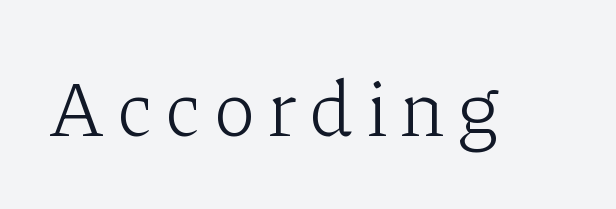
The image shows 79 px light serif type, upright; set not underlined; low stroke contrast and a medium x-height.
